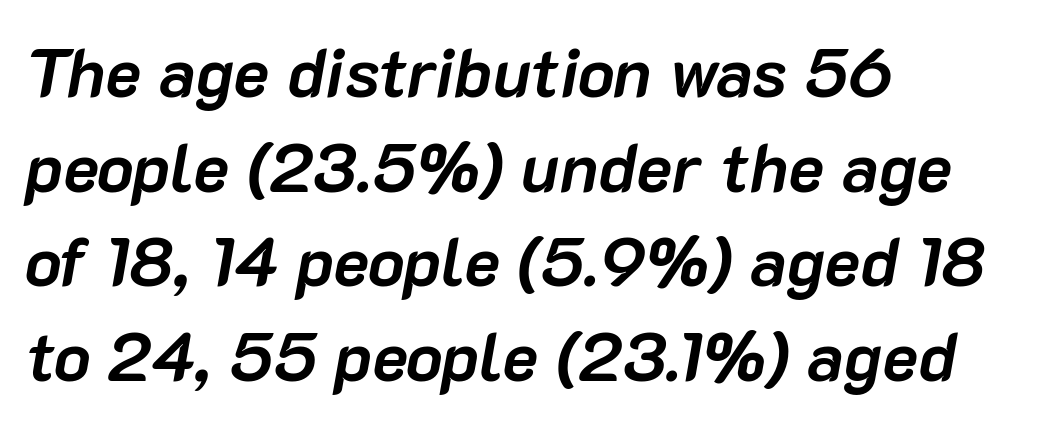
{"italic": "yes", "lean": "right", "slant_degrees": 10, "bold": "yes", "weight": "semibold", "width": "normal", "stroke_contrast": "low", "x_height": "medium", "monospaced": "no", "underline": "no", "align": "left", "line_spacing": "normal", "line_spacing_ratio": 1.39, "letter_spacing": "normal", "letter_spacing_em": 0.0, "glyph_px": 68}
